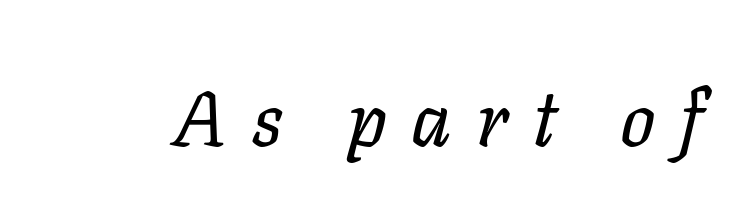
The image shows 78 px regular-weight type, italic (leaning right); set unusually wide letter spacing (+0.31 em), not underlined; low stroke contrast and a medium x-height.
